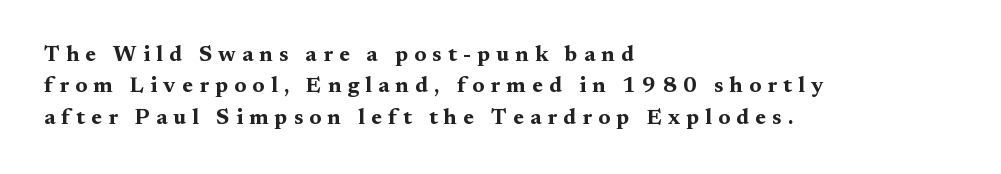
The image shows 22 px bold type, upright; set left-aligned, normal line spacing (1.43x), unusually wide letter spacing (+0.28 em), not underlined.
